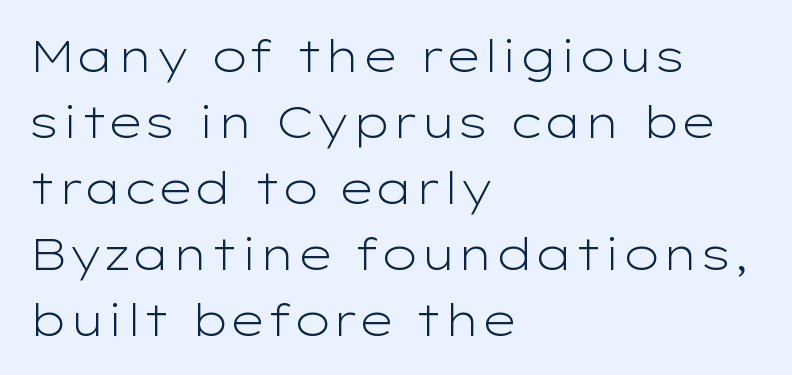
Notice how descenders clear the ascenders below comfortably — that's standard leading. Does the copy run flush right? No — it runs flush left. Designer's note — italics off, roman on. Nobody touched the tracking dial on this one.
